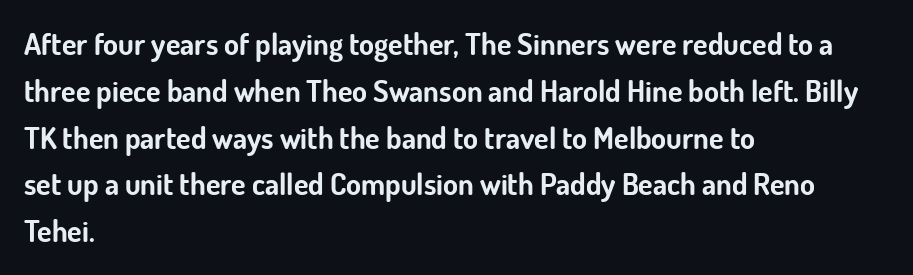
Q: Is the text bold? A: Yes.
Q: Is the text italic (slanted)? A: No, it is upright.
Q: Is the typeface a serif or a sans-serif typeface? A: Sans-serif.
Q: Is the text underlined? A: No.
Q: How is the paragraph aligned? A: Left-aligned.
Q: Is the spacing between letters normal or unusually wide? A: Normal.
Q: Is the spacing between lines tight, normal or loose? A: Normal.
Q: Width (condensed, normal, or wide)? A: Normal.
Q: Stroke contrast? A: Low.
Q: x-height? A: Small.
Q: Monospaced? A: No.
